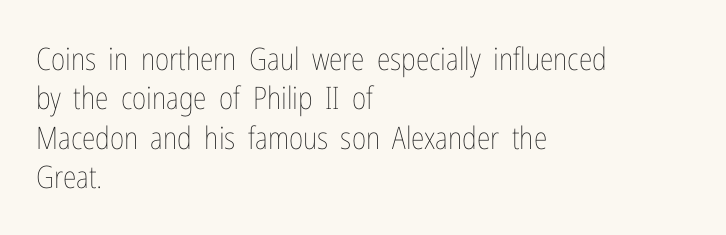
This sample has the flowing, uneven cadence of proportional lettering. The passage shown stacks its lines at a standard gap. Alignment: flush left. Letter spacing: default. The typeface has the unassuming heft of standard copy or less. Just letters on the line, the space beneath them empty.
